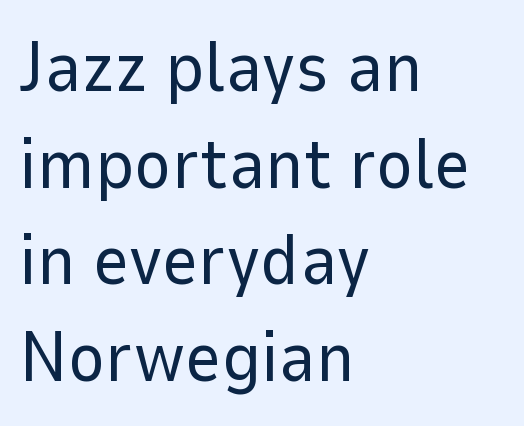
Lines of text with bare space underneath. Casual observation: everything's shoved over to the left. The lines sit at an ordinary, default distance from one another. You could not count columns in this text — the font is proportionally spaced. The weight tops out at a normal text grade. Is this a sans? Yes — the strokes have no serifs.
